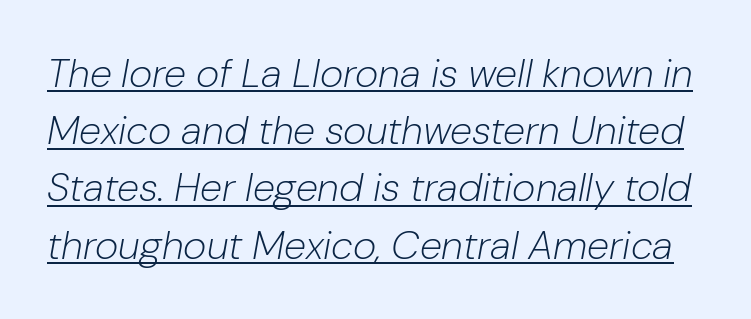
Q: Is the text bold? A: No.
Q: Is the text italic (slanted)? A: Yes, it leans right by about 10 degrees.
Q: Is the text underlined? A: Yes.
Q: Is the spacing between letters normal or unusually wide? A: Normal.
Q: Is the spacing between lines tight, normal or loose? A: Normal.
Q: Width (condensed, normal, or wide)? A: Normal.
Q: Stroke contrast? A: Low.
Q: x-height? A: Medium.
Q: Monospaced? A: No.
